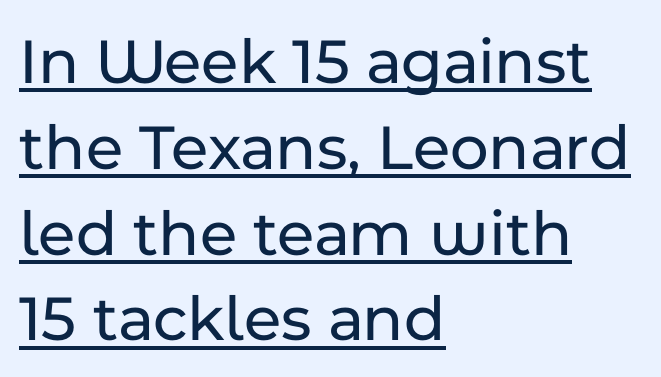
{"serif": "no", "italic": "no", "width": "normal", "stroke_contrast": "low", "x_height": "medium", "monospaced": "no", "underline": "yes", "align": "left", "line_spacing": "normal", "line_spacing_ratio": 1.3, "letter_spacing": "normal", "letter_spacing_em": 0.0, "glyph_px": 66}
